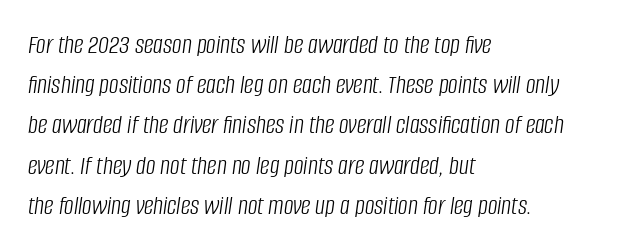
This is not heavy type; no bold has been used. Italic? Definitely — the glyphs are oblique. Inter-character spacing is left at the font's built-in metrics. Left-aligned paragraph, ragged on the right. The leading is moderate, giving the passage an even texture.
